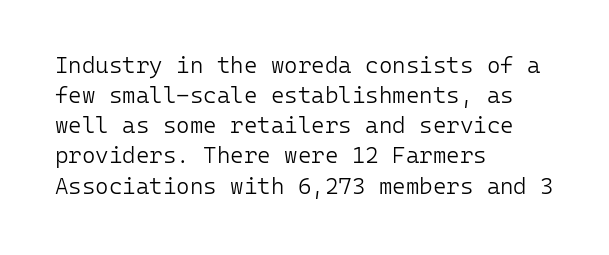
Teacher's note: observe the even left margin — that is flush-left alignment. Does extra space separate the letters? No, they use regular spacing. In terms of posture, this sample is upright. The glyphs are unaccompanied by any horizontal stroke below them. The lines sit at an ordinary, default distance from one another.
